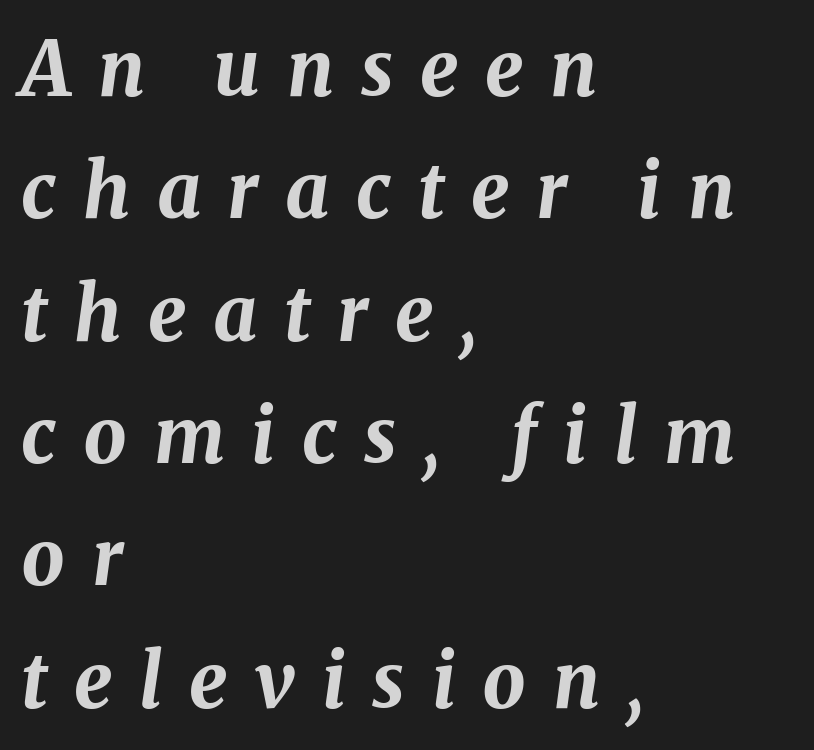
The image shows 76 px bold type, italic (leaning right); set left-aligned, normal line spacing (1.61x), unusually wide letter spacing (+0.35 em), not underlined; medium stroke contrast and a medium x-height.
